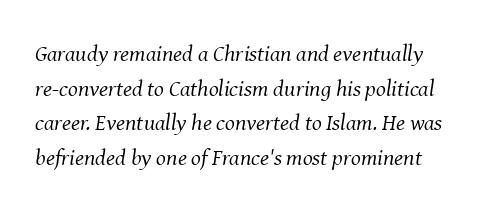
{"italic": "yes", "lean": "right", "slant_degrees": 8, "bold": "no", "underline": "no", "line_spacing": "normal", "line_spacing_ratio": 1.51, "letter_spacing": "normal", "letter_spacing_em": 0.0, "glyph_px": 23}
